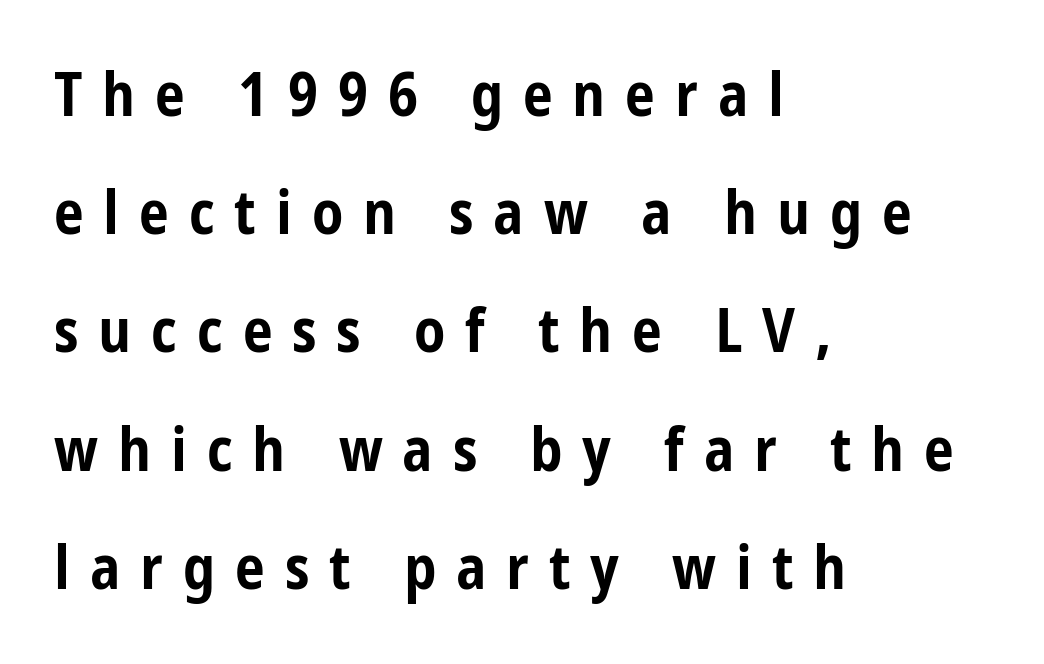
The image shows 60 px bold, condensed sans-serif type, upright; set left-aligned, loose line spacing (1.97x), unusually wide letter spacing (+0.33 em), not underlined; low stroke contrast and a medium x-height.
